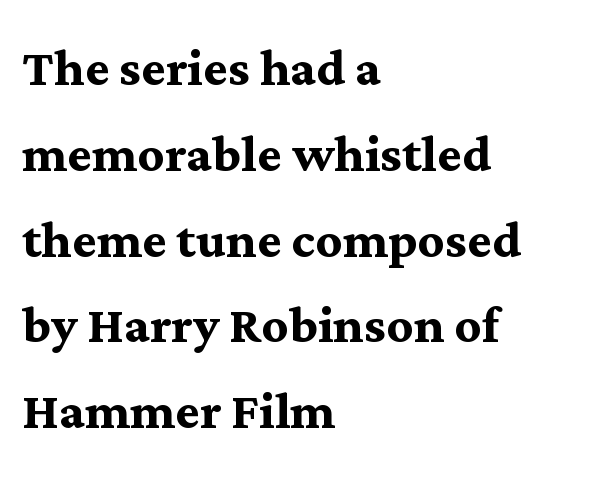
You could not count columns in this text — the font is proportionally spaced. What weight is shown? A full bold with thick strokes. This sample uses plain, unmodified letter spacing. Ordinary non-slanted type is in use. Does the leading feel generous? No, just average. Where is the straight margin? On the left.
